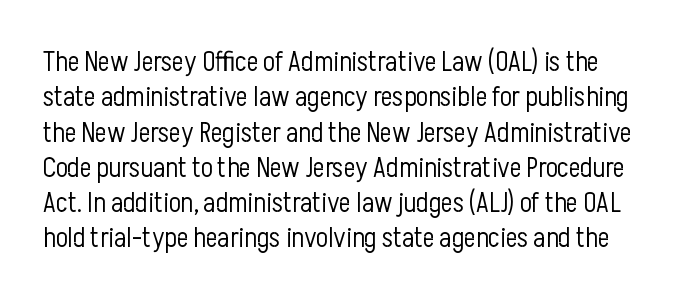
Q: Is the text bold? A: No.
Q: Is the text italic (slanted)? A: No, it is upright.
Q: Is the typeface a serif or a sans-serif typeface? A: Sans-serif.
Q: Is the text underlined? A: No.
Q: Is the spacing between letters normal or unusually wide? A: Normal.
Q: Is the spacing between lines tight, normal or loose? A: Normal.
Q: Width (condensed, normal, or wide)? A: Condensed.
Q: Stroke contrast? A: Low.
Q: x-height? A: Medium.
Q: Monospaced? A: No.
